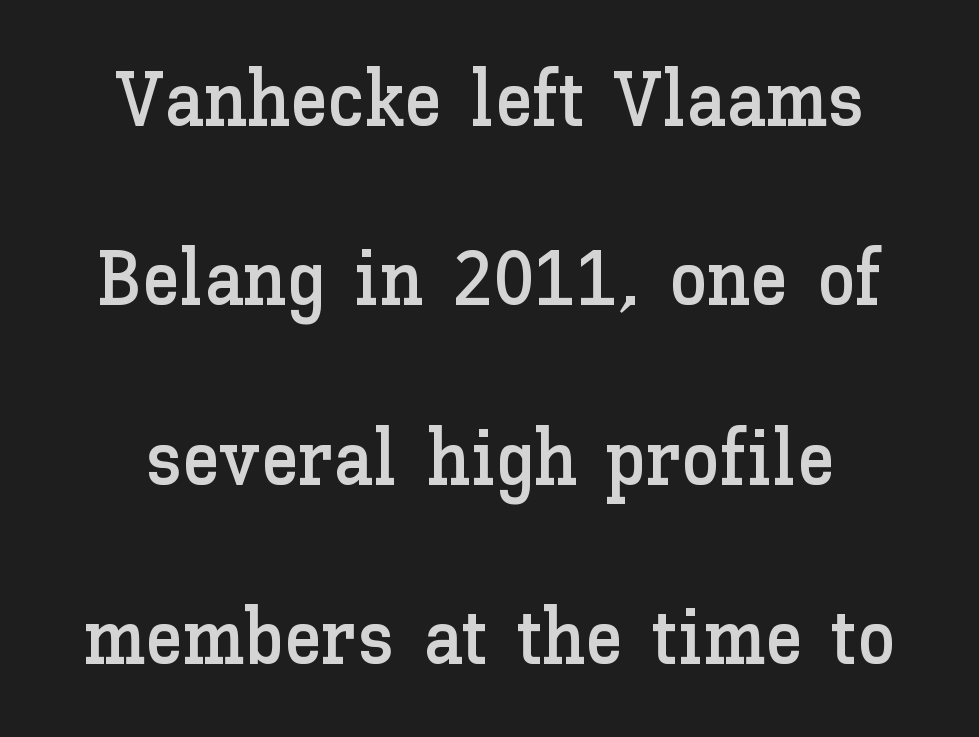
Looks like regular typesetting: each glyph gets only the width it needs. The rendering keeps characters at their native spacing. Compared with typical paragraphs, the rows here are farther apart. This is the regular roman posture of the typeface. Only glyphs here, with clear space below each row.
